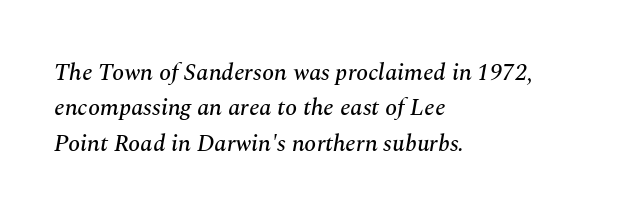
The gap between lines stays unmarked. Leading matches the norm, producing a regular column. If you drew a ruler down the left edge, every line would touch it. Look at the tracking — it's just the regular setting, nothing added. Slanted lettering throughout.
